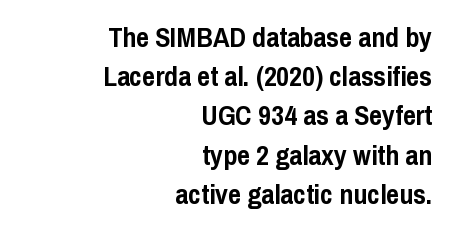
Q: Is the text bold? A: Yes.
Q: Is the text italic (slanted)? A: No, it is upright.
Q: Is the typeface a serif or a sans-serif typeface? A: Sans-serif.
Q: Is the text underlined? A: No.
Q: How is the paragraph aligned? A: Right-aligned.
Q: Is the spacing between letters normal or unusually wide? A: Normal.
Q: Is the spacing between lines tight, normal or loose? A: Normal.
Q: Width (condensed, normal, or wide)? A: Condensed.
Q: Stroke contrast? A: Low.
Q: x-height? A: Medium.
Q: Monospaced? A: No.
